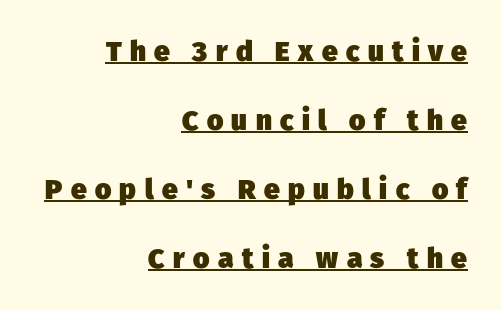
{"serif": "no", "bold": "yes", "weight": "heavy", "width": "normal", "stroke_contrast": "low", "x_height": "medium", "monospaced": "no", "underline": "yes", "align": "right", "line_spacing": "loose", "line_spacing_ratio": 2.46, "letter_spacing": "wide", "letter_spacing_em": 0.3, "glyph_px": 28}
